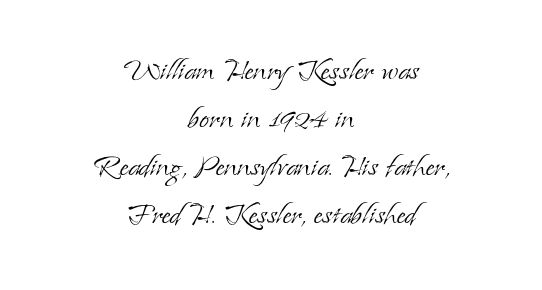
The rendering uses natural spacing where letterforms have individual widths. The vertical gap from one line to the next is medium. Anything drawn beneath the words? Only blank space. This reads as an unemphasized weight, regular at the heaviest.
